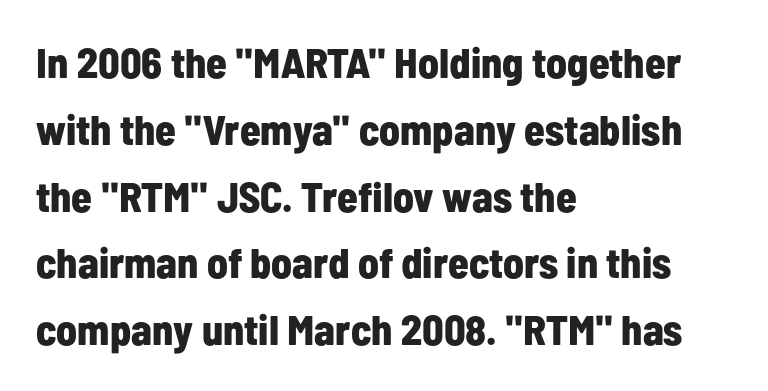
Q: Is the text bold? A: Yes.
Q: Is the text italic (slanted)? A: No, it is upright.
Q: Is the typeface a serif or a sans-serif typeface? A: Sans-serif.
Q: Is the text underlined? A: No.
Q: How is the paragraph aligned? A: Left-aligned.
Q: Is the spacing between letters normal or unusually wide? A: Normal.
Q: Is the spacing between lines tight, normal or loose? A: Normal.
Q: Width (condensed, normal, or wide)? A: Condensed.
Q: Stroke contrast? A: Low.
Q: x-height? A: Medium.
Q: Monospaced? A: No.
